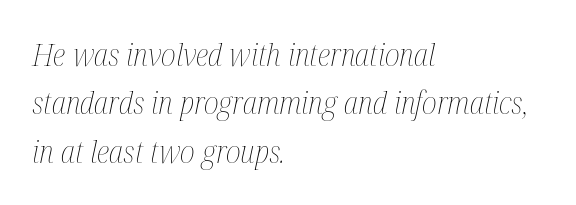
The image shows 31 px thin, condensed type, italic (leaning right); set left-aligned, normal line spacing (1.56x), normal letter spacing, not underlined; medium stroke contrast and a medium x-height.
